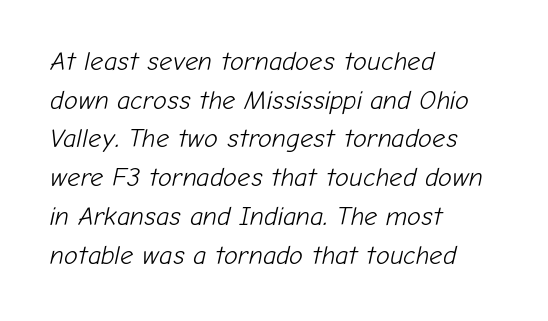
The image shows 26 px text type, italic (leaning right); set left-aligned, normal line spacing (1.49x), normal letter spacing, not underlined.
